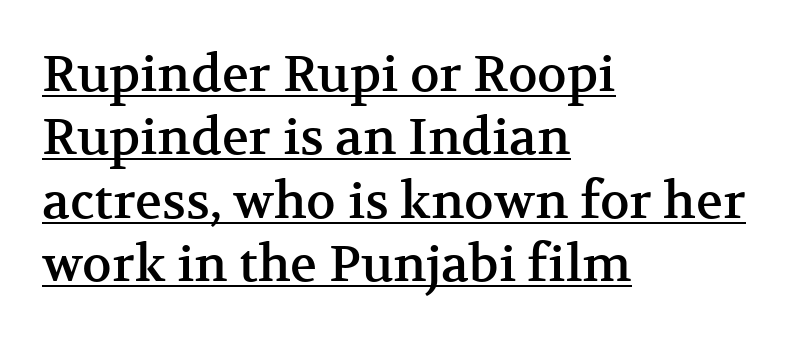
{"serif": "yes", "italic": "no", "width": "normal", "stroke_contrast": "medium", "x_height": "medium", "monospaced": "no", "underline": "yes", "align": "left", "line_spacing": "normal", "line_spacing_ratio": 1.27, "letter_spacing": "normal", "letter_spacing_em": 0.0, "glyph_px": 50}
